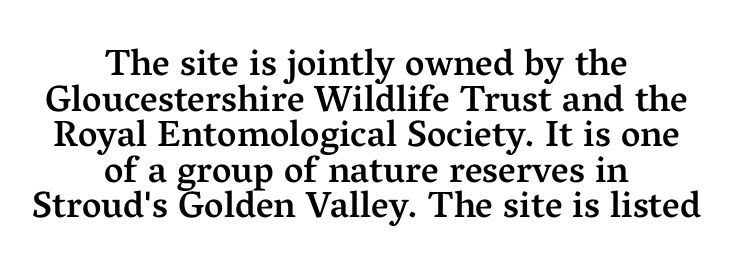
Q: Is the text bold? A: Semi-bold.
Q: Is the text italic (slanted)? A: No, it is upright.
Q: Is the typeface a serif or a sans-serif typeface? A: Serif.
Q: Is the text underlined? A: No.
Q: How is the paragraph aligned? A: Centered.
Q: Is the spacing between letters normal or unusually wide? A: Normal.
Q: Is the spacing between lines tight, normal or loose? A: Tight.
Q: Width (condensed, normal, or wide)? A: Normal.
Q: Stroke contrast? A: Medium.
Q: x-height? A: Medium.
Q: Monospaced? A: No.
